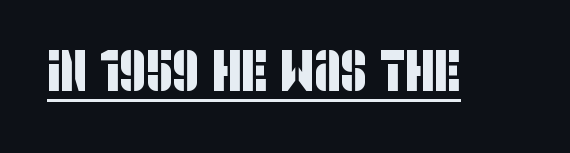
{"serif": "no", "width": "condensed", "stroke_contrast": "low", "x_height": "large", "monospaced": "no", "underline": "yes", "letter_spacing": "normal", "letter_spacing_em": 0.0, "glyph_px": 58}
